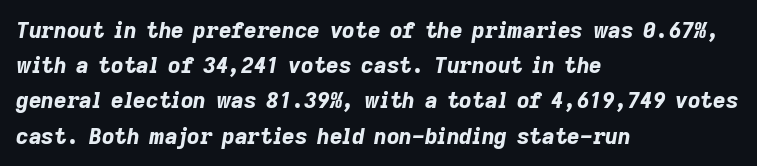
The image shows 22 px bold type, italic (leaning right); set left-aligned, normal line spacing (1.6x), normal letter spacing, not underlined.
